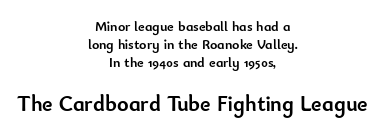
Q: Is the text bold? A: Yes.
Q: Is the text italic (slanted)? A: No, it is upright.
Q: Is the text underlined? A: No.
Q: How is the paragraph aligned? A: Centered.
Q: Is the spacing between letters normal or unusually wide? A: Normal.
Q: Is the spacing between lines tight, normal or loose? A: Normal.
Q: Which block of text is set in a larger size, the first (top) or the second (bottom)? A: The second (bottom) one.
